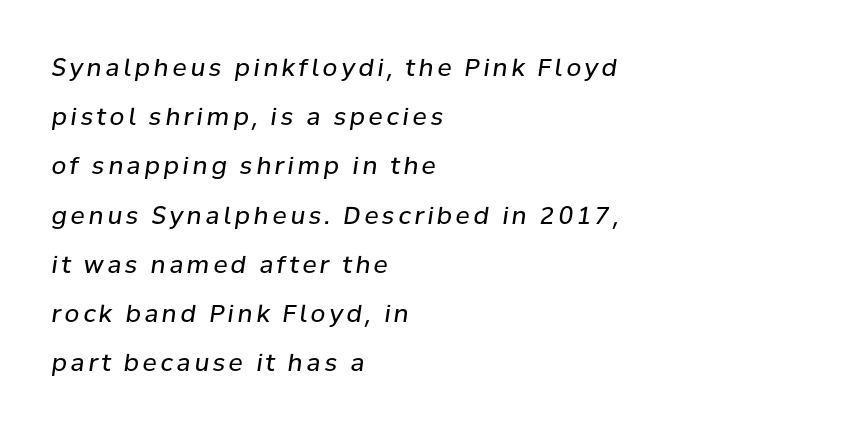
Q: Is the text bold? A: No.
Q: Is the text italic (slanted)? A: Yes, it leans right by about 8 degrees.
Q: Is the text underlined? A: No.
Q: How is the paragraph aligned? A: Left-aligned.
Q: Is the spacing between lines tight, normal or loose? A: Loose.
